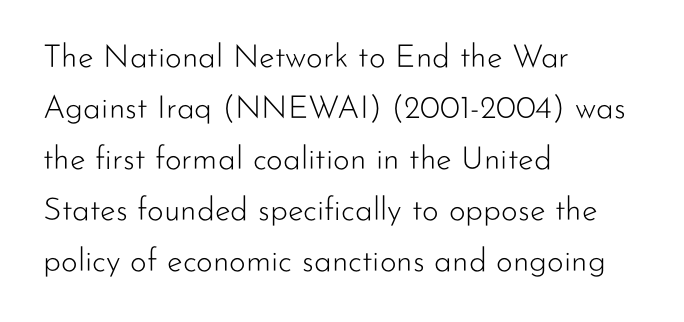
Q: Is the text bold? A: No.
Q: Is the text italic (slanted)? A: No, it is upright.
Q: Is the typeface a serif or a sans-serif typeface? A: Sans-serif.
Q: Is the text underlined? A: No.
Q: How is the paragraph aligned? A: Left-aligned.
Q: Is the spacing between letters normal or unusually wide? A: Normal.
Q: Is the spacing between lines tight, normal or loose? A: Normal.
Q: Width (condensed, normal, or wide)? A: Normal.
Q: Stroke contrast? A: Low.
Q: x-height? A: Small.
Q: Monospaced? A: No.
